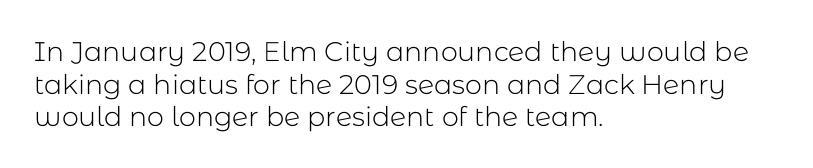
Q: Is the text bold? A: No.
Q: Is the text italic (slanted)? A: No, it is upright.
Q: Is the text underlined? A: No.
Q: How is the paragraph aligned? A: Left-aligned.
Q: Is the spacing between letters normal or unusually wide? A: Normal.
